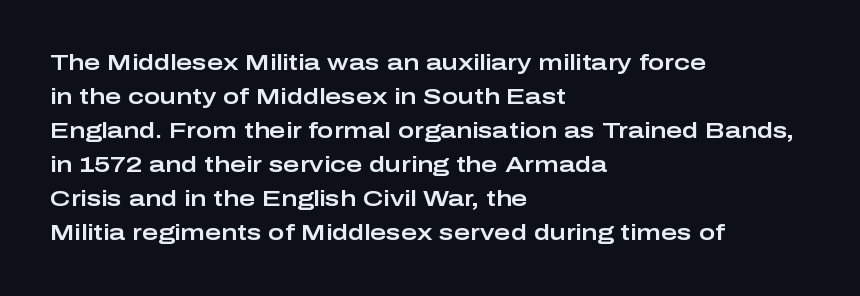
Q: Is the text italic (slanted)? A: No, it is upright.
Q: Is the text underlined? A: No.
Q: How is the paragraph aligned? A: Left-aligned.
Q: Is the spacing between letters normal or unusually wide? A: Normal.
Q: Is the spacing between lines tight, normal or loose? A: Normal.
